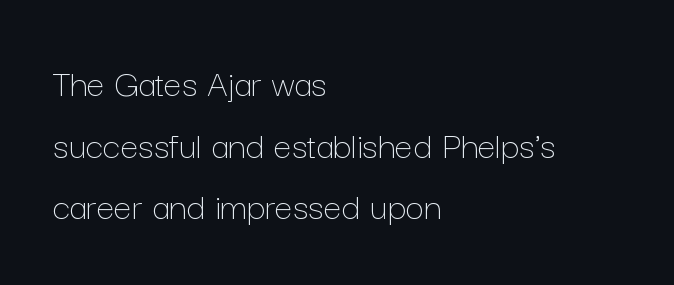
{"italic": "no", "bold": "no", "weight": "thin", "width": "normal", "stroke_contrast": "low", "x_height": "medium", "monospaced": "no", "underline": "no", "align": "left", "line_spacing": "normal", "line_spacing_ratio": 1.54, "letter_spacing": "normal", "letter_spacing_em": 0.0, "glyph_px": 40}
